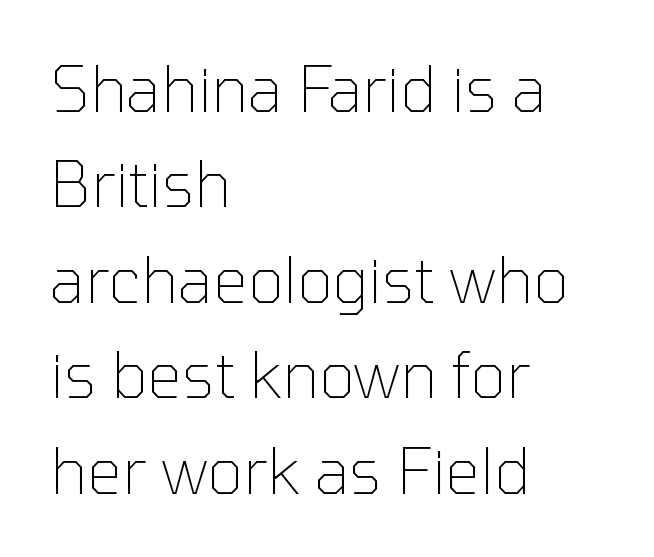
Q: Is the text bold? A: No.
Q: Is the text italic (slanted)? A: No, it is upright.
Q: Is the typeface a serif or a sans-serif typeface? A: Sans-serif.
Q: Is the text underlined? A: No.
Q: How is the paragraph aligned? A: Left-aligned.
Q: Is the spacing between letters normal or unusually wide? A: Normal.
Q: Is the spacing between lines tight, normal or loose? A: Normal.
Q: Width (condensed, normal, or wide)? A: Normal.
Q: Stroke contrast? A: Low.
Q: x-height? A: Medium.
Q: Monospaced? A: No.
